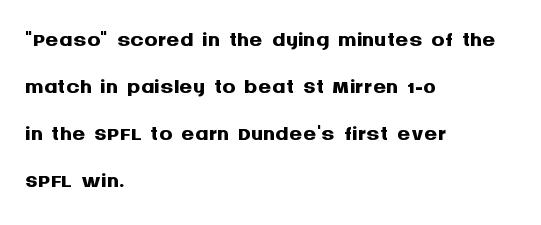
{"serif": "no", "italic": "no", "bold": "yes", "weight": "semibold", "width": "normal", "stroke_contrast": "medium", "x_height": "large", "monospaced": "no", "underline": "no", "align": "left", "line_spacing": "normal", "line_spacing_ratio": 1.42, "letter_spacing": "normal", "letter_spacing_em": 0.0, "glyph_px": 33}
